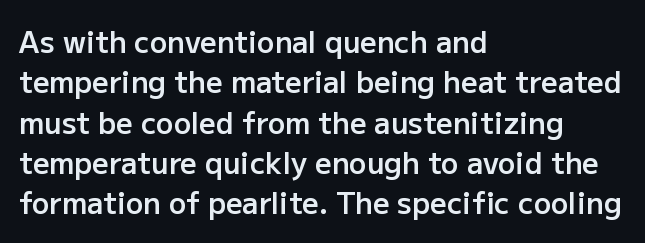
{"serif": "no", "italic": "no", "bold": "semi", "weight": "semibold", "width": "normal", "stroke_contrast": "low", "x_height": "medium", "monospaced": "no", "underline": "no", "align": "left", "line_spacing": "normal", "line_spacing_ratio": 1.39, "letter_spacing": "normal", "letter_spacing_em": 0.0, "glyph_px": 29}
